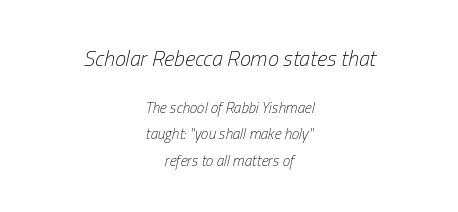
Type without underlining. The passage shown is not bold in any degree. The whitespace from short lines is split evenly between both sides. Compare the two chunks: the upper has the greater cap height. Tracking here is standard; glyphs follow each other at the usual distance. Emphasis-style slanted type is in use.
